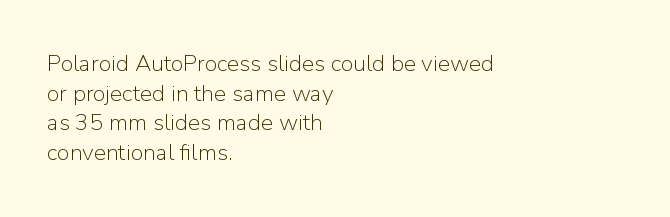
The image shows 23 px text type, upright; set left-aligned, normal line spacing (1.29x), normal letter spacing, not underlined.
